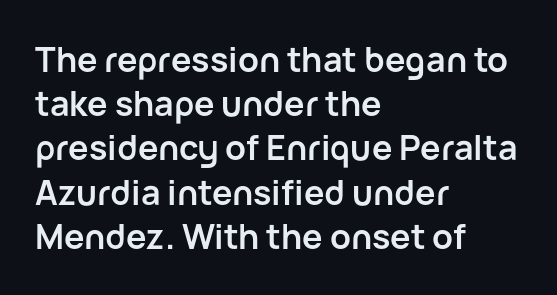
Italic? Not at all — the glyphs are vertical. The letters are bold, with thick, heavy strokes. If you drew a ruler down the left edge, every line would touch it. The letters sit at their default tracking, neither squeezed nor spread. The characters display no serif detailing; their extremities are plain. A bare baseline throughout the passage.
